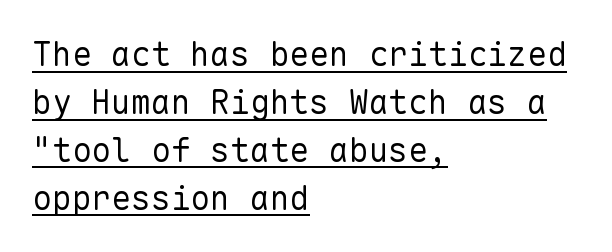
{"serif": "no", "italic": "no", "bold": "no", "weight": "regular", "width": "normal", "stroke_contrast": "low", "x_height": "medium", "monospaced": "yes", "underline": "yes", "align": "left", "line_spacing": "normal", "line_spacing_ratio": 1.45, "letter_spacing": "normal", "letter_spacing_em": 0.0, "glyph_px": 33}
